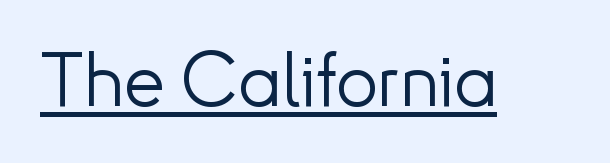
Q: Is the text bold? A: No.
Q: Is the text italic (slanted)? A: No, it is upright.
Q: Is the typeface a serif or a sans-serif typeface? A: Sans-serif.
Q: Is the text underlined? A: Yes.
Q: Is the spacing between letters normal or unusually wide? A: Normal.
Q: Width (condensed, normal, or wide)? A: Normal.
Q: Stroke contrast? A: Low.
Q: x-height? A: Small.
Q: Monospaced? A: No.
